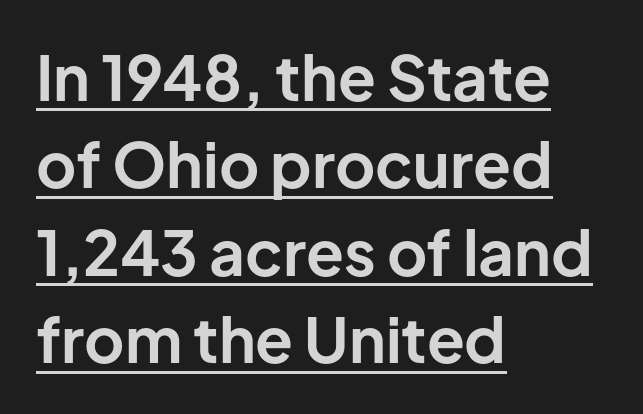
Q: Is the text bold? A: Yes.
Q: Is the text italic (slanted)? A: No, it is upright.
Q: Is the typeface a serif or a sans-serif typeface? A: Sans-serif.
Q: Is the text underlined? A: Yes.
Q: How is the paragraph aligned? A: Left-aligned.
Q: Is the spacing between letters normal or unusually wide? A: Normal.
Q: Is the spacing between lines tight, normal or loose? A: Normal.
Q: Width (condensed, normal, or wide)? A: Normal.
Q: Stroke contrast? A: Low.
Q: x-height? A: Medium.
Q: Monospaced? A: No.
